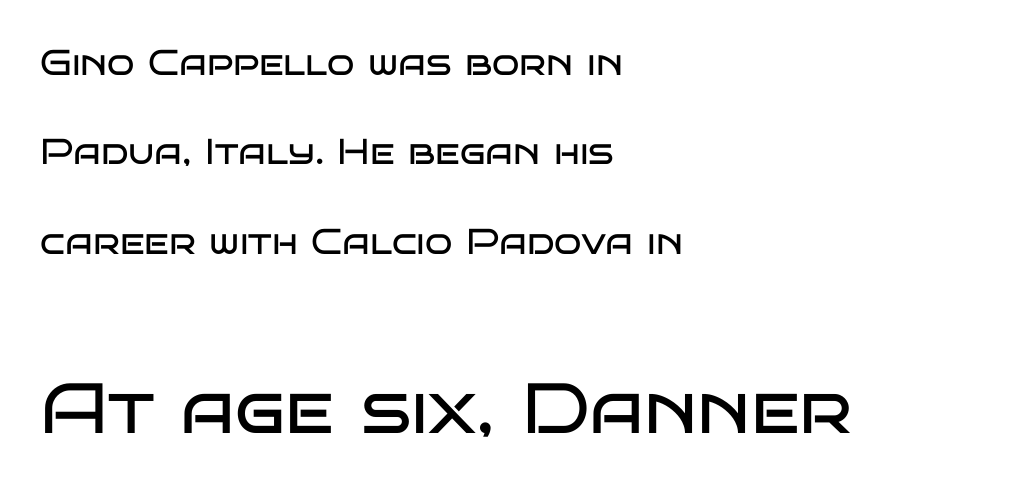
The image shows 71 px regular-weight, wide sans-serif type, upright; set left-aligned, loose line spacing (2.48x), normal letter spacing, not underlined; the second (bottom) block is 1.97x larger; low stroke contrast and a large x-height.
